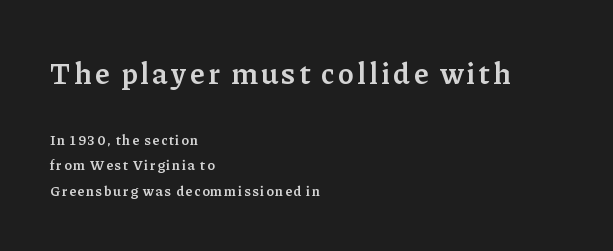
Q: Is the text bold? A: Semi-bold.
Q: Is the text italic (slanted)? A: No, it is upright.
Q: Is the typeface a serif or a sans-serif typeface? A: Serif.
Q: Is the text underlined? A: No.
Q: How is the paragraph aligned? A: Left-aligned.
Q: Which block of text is set in a larger size, the first (top) or the second (bottom)? A: The first (top) one.
Q: Width (condensed, normal, or wide)? A: Normal.
Q: Stroke contrast? A: Low.
Q: x-height? A: Medium.
Q: Monospaced? A: No.
